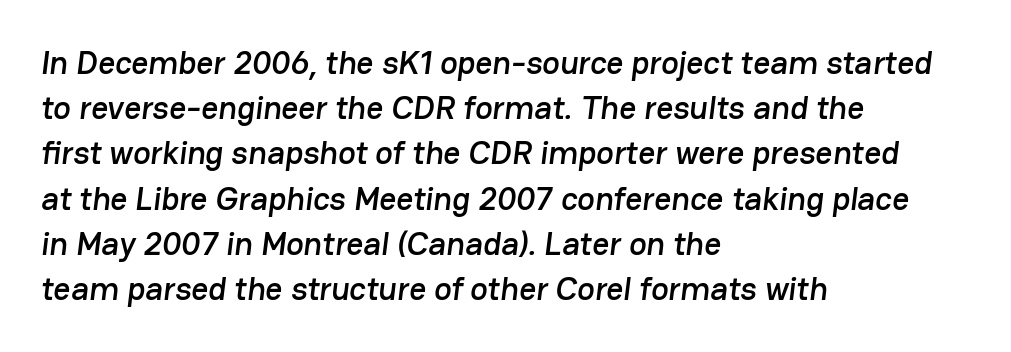
{"serif": "no", "width": "normal", "stroke_contrast": "low", "x_height": "medium", "monospaced": "no", "underline": "no", "align": "left", "line_spacing": "normal", "line_spacing_ratio": 1.37, "letter_spacing": "normal", "letter_spacing_em": 0.0, "glyph_px": 33}
